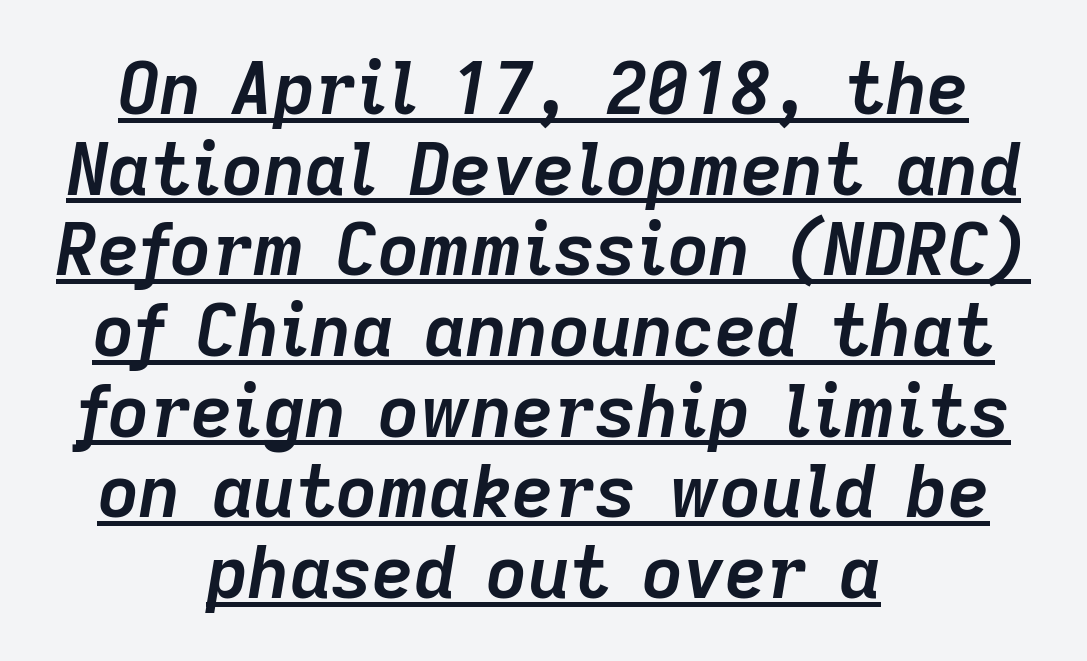
The image shows 72 px semibold type, italic (leaning right); set centered, tight line spacing (1.12x), normal letter spacing, underlined; low stroke contrast and a medium x-height.
